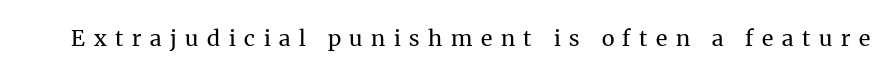
{"italic": "no", "bold": "no", "underline": "no", "letter_spacing": "wide", "letter_spacing_em": 0.39, "glyph_px": 22}
